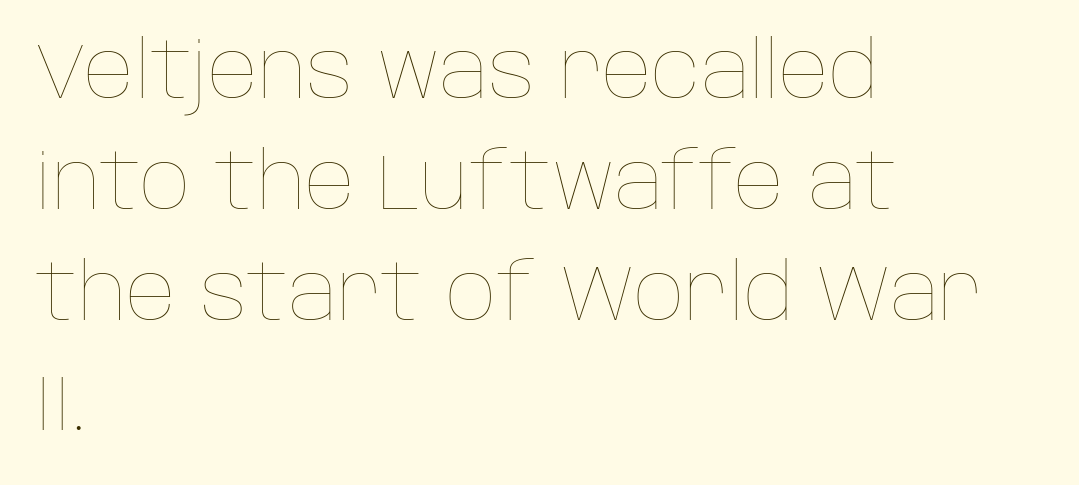
{"italic": "no", "bold": "no", "weight": "thin", "width": "normal", "stroke_contrast": "low", "x_height": "large", "monospaced": "no", "underline": "no", "align": "left", "line_spacing": "normal", "line_spacing_ratio": 1.42, "letter_spacing": "normal", "letter_spacing_em": 0.0, "glyph_px": 78}
